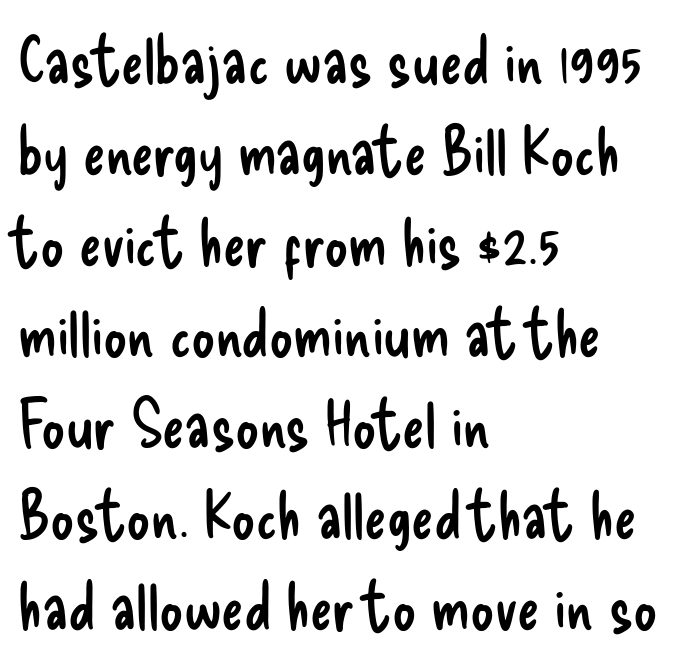
The image shows 66 px regular-weight, condensed sans-serif type, upright; set left-aligned, normal line spacing (1.38x), normal letter spacing, not underlined; low stroke contrast and a small x-height.
